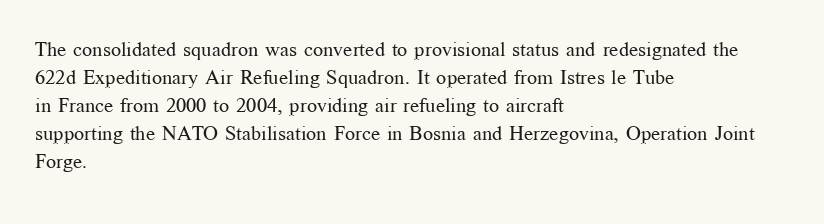
The image shows 20 px text type, upright; set left-aligned, normal line spacing (1.4x), normal letter spacing, not underlined.
